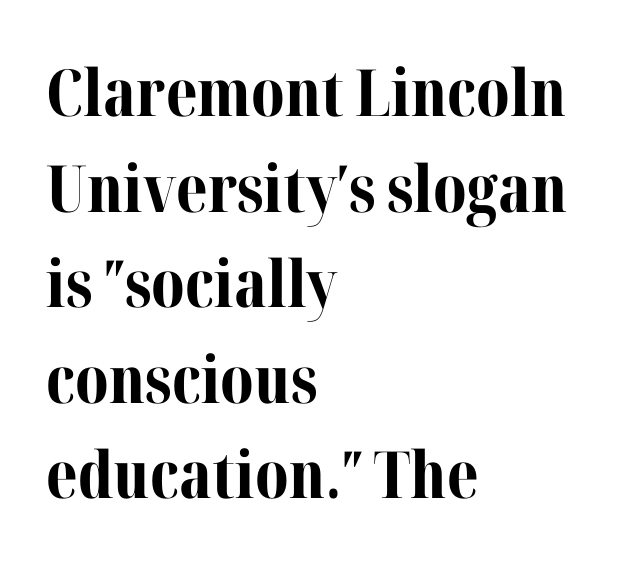
Lines of text with bare space underneath. A typesetter would call this proportional, since set widths differ per character. Regular leading. What weight is shown? A full bold with thick strokes. Note: serifs present on the glyphs.
